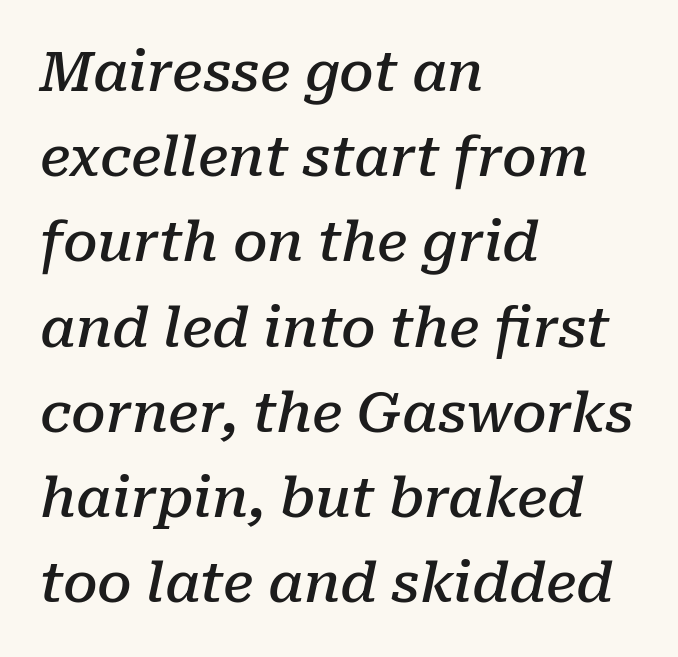
The image shows 55 px semibold serif type, italic (leaning right); set left-aligned, normal line spacing (1.55x), normal letter spacing, not underlined; low stroke contrast and a medium x-height.
